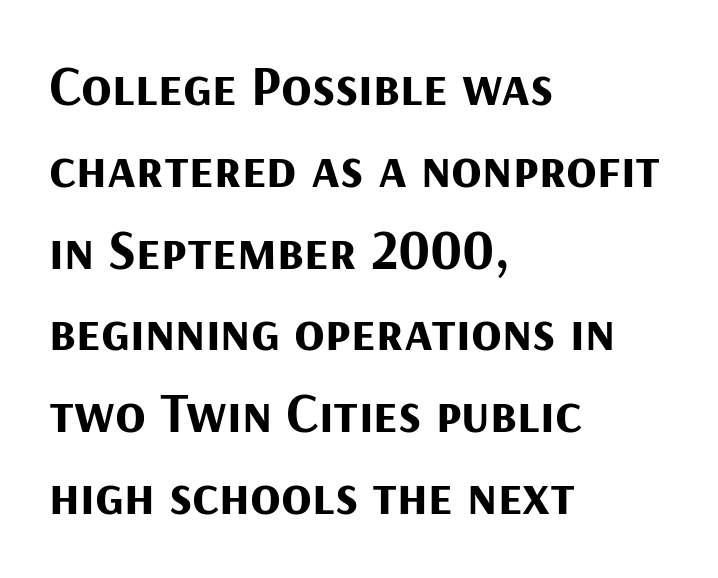
Q: Is the text bold? A: Yes.
Q: Is the text italic (slanted)? A: No, it is upright.
Q: Is the typeface a serif or a sans-serif typeface? A: Sans-serif.
Q: Is the text underlined? A: No.
Q: How is the paragraph aligned? A: Left-aligned.
Q: Is the spacing between letters normal or unusually wide? A: Normal.
Q: Is the spacing between lines tight, normal or loose? A: Normal.
Q: Width (condensed, normal, or wide)? A: Normal.
Q: Stroke contrast? A: Medium.
Q: x-height? A: Medium.
Q: Monospaced? A: No.
